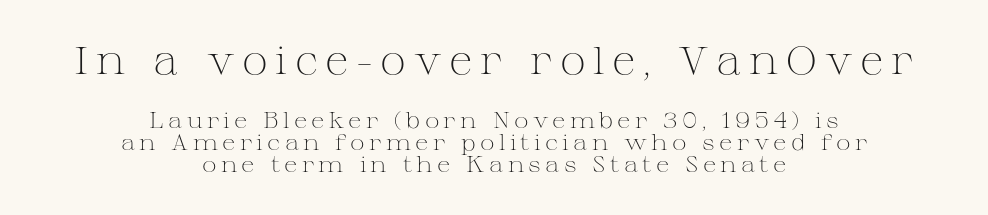
You could not count columns in this text — the font is proportionally spaced. These lines stack symmetrically, like a column narrowing and widening about its center. Baseline-to-baseline distance is barely more than the letter height. Serifs: yes, visible at the terminals of the letterforms. This layout puts the oversized block above and the modest block below. Nope, not italic — everything's standing straight.
